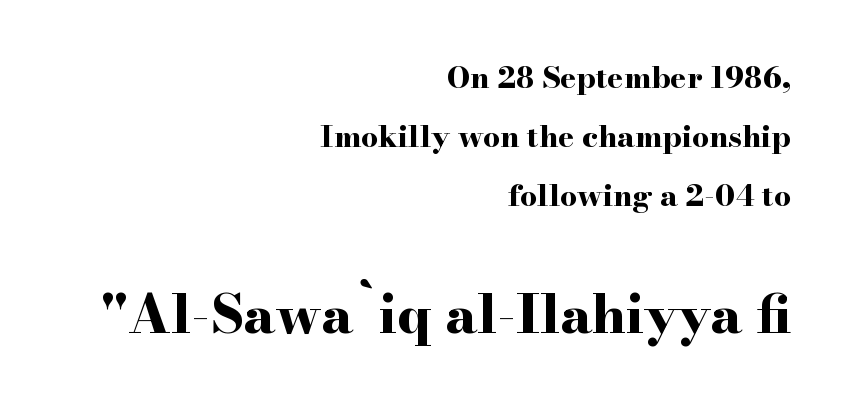
Q: Is the text bold? A: Yes.
Q: Is the text italic (slanted)? A: No, it is upright.
Q: Is the typeface a serif or a sans-serif typeface? A: Serif.
Q: Is the text underlined? A: No.
Q: How is the paragraph aligned? A: Right-aligned.
Q: Is the spacing between letters normal or unusually wide? A: Normal.
Q: Is the spacing between lines tight, normal or loose? A: Loose.
Q: Which block of text is set in a larger size, the first (top) or the second (bottom)? A: The second (bottom) one.
Q: Width (condensed, normal, or wide)? A: Wide.
Q: Stroke contrast? A: High.
Q: x-height? A: Small.
Q: Monospaced? A: No.
